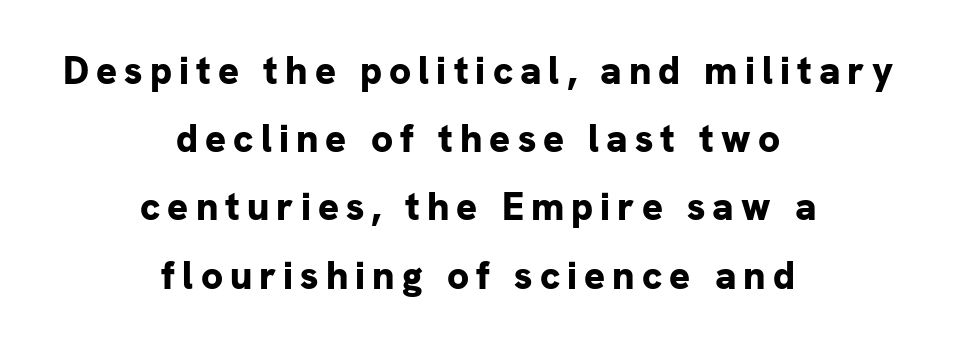
{"serif": "no", "italic": "no", "bold": "yes", "weight": "bold", "width": "normal", "stroke_contrast": "low", "x_height": "medium", "monospaced": "no", "underline": "no", "align": "center", "line_spacing_ratio": 1.75, "glyph_px": 39}
